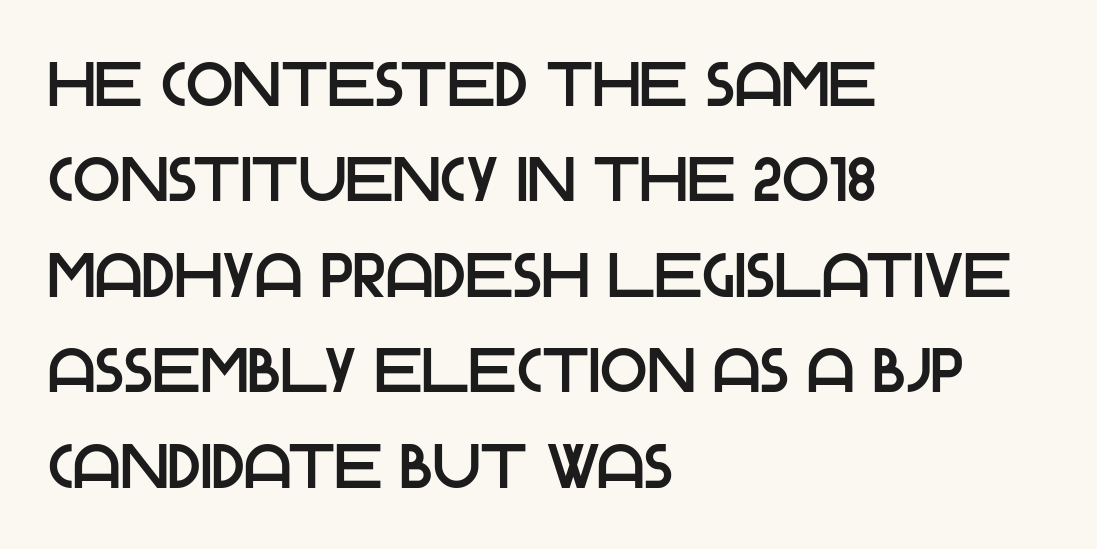
Q: Is the text italic (slanted)? A: No, it is upright.
Q: Is the typeface a serif or a sans-serif typeface? A: Sans-serif.
Q: Is the text underlined? A: No.
Q: How is the paragraph aligned? A: Left-aligned.
Q: Is the spacing between letters normal or unusually wide? A: Normal.
Q: Is the spacing between lines tight, normal or loose? A: Normal.
Q: Width (condensed, normal, or wide)? A: Normal.
Q: Stroke contrast? A: Low.
Q: x-height? A: Large.
Q: Monospaced? A: No.
